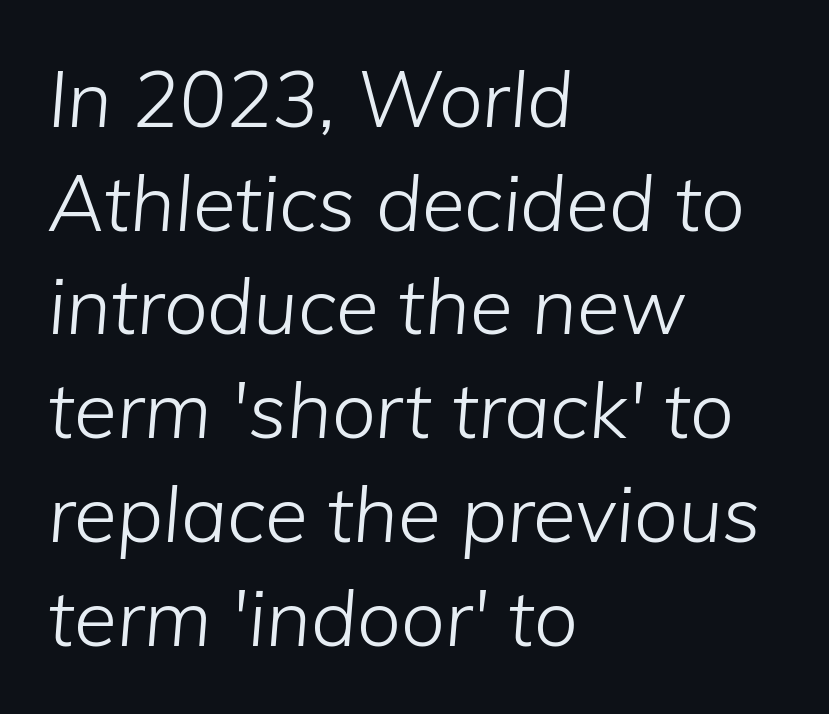
{"italic": "yes", "lean": "right", "slant_degrees": 5, "bold": "no", "weight": "light", "width": "normal", "stroke_contrast": "low", "x_height": "medium", "monospaced": "no", "underline": "no", "align": "left", "line_spacing": "normal", "line_spacing_ratio": 1.33, "letter_spacing": "normal", "letter_spacing_em": 0.0, "glyph_px": 78}
